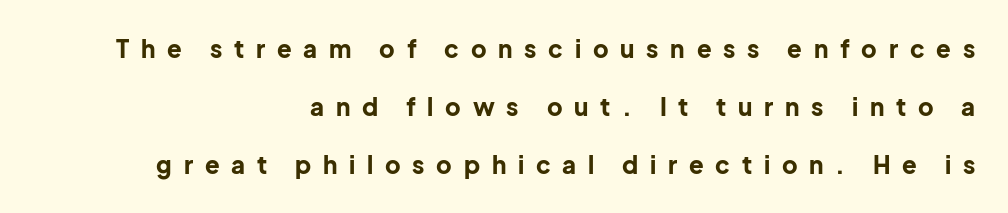
{"italic": "no", "bold": "yes", "underline": "no", "align": "right", "line_spacing": "loose", "line_spacing_ratio": 2.41, "letter_spacing": "wide", "letter_spacing_em": 0.49, "glyph_px": 24}
